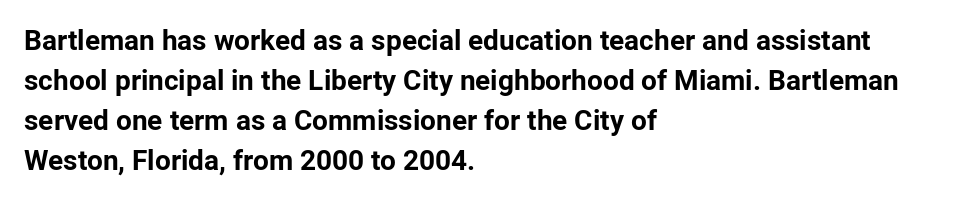
The space beneath each line is pristine and unruled. Layout note: lines flush left. How would I describe the line gaps? Plain and ordinary. The letters advance in unequal steps, a hallmark of proportional type. Is the type bold? Yes — the strokes are clearly thick and heavy.
